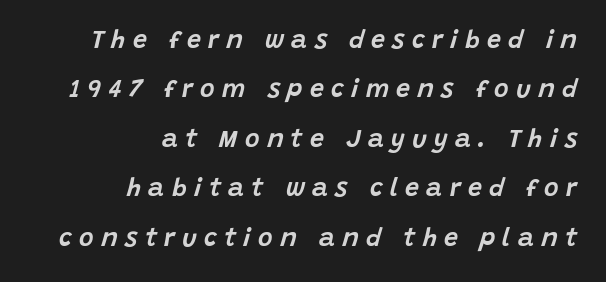
The image shows 25 px text type, italic (leaning right); set right-aligned, loose line spacing (1.98x), unusually wide letter spacing (+0.29 em), not underlined.
